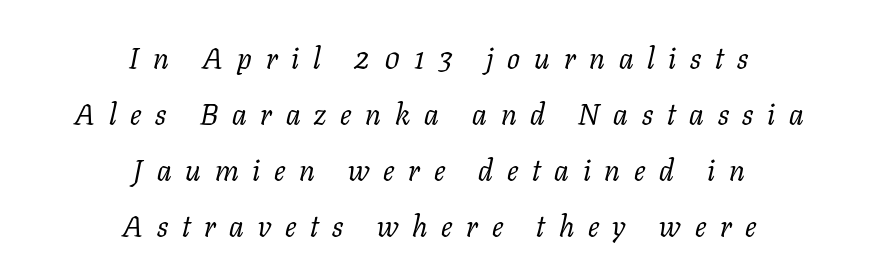
Short and long lines alike share a common midpoint. The face used here has a pronounced slope to its letters. Is this a sans? No — the strokes have serifs. Stem width sits at or under what a default text font uses. Here the glyphs are tracked loosely, breaking word shapes into spaced letters. Each letter keeps its own natural width here, so spacing adapts to shape.
